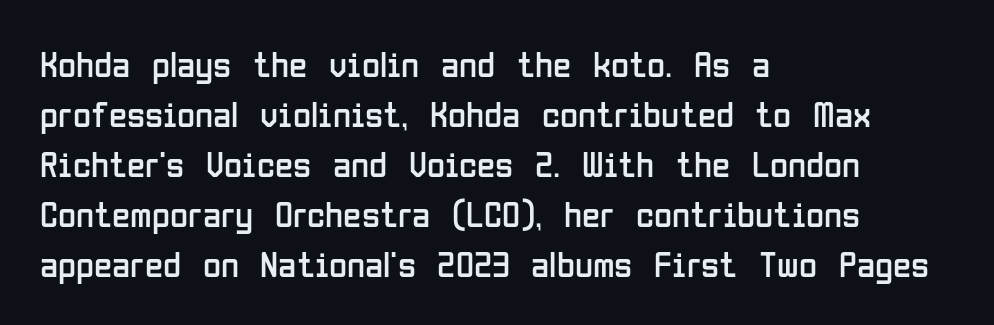
{"serif": "no", "italic": "no", "bold": "no", "weight": "regular", "width": "condensed", "stroke_contrast": "low", "x_height": "medium", "monospaced": "no", "underline": "no", "align": "left", "line_spacing": "normal", "line_spacing_ratio": 1.35, "letter_spacing": "normal", "letter_spacing_em": 0.0, "glyph_px": 37}
